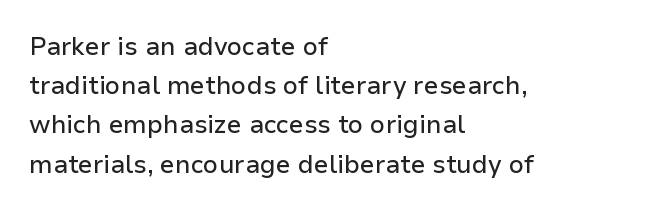
{"italic": "no", "underline": "no", "align": "left", "line_spacing": "normal", "line_spacing_ratio": 1.57, "letter_spacing": "normal", "letter_spacing_em": 0.0, "glyph_px": 25}
